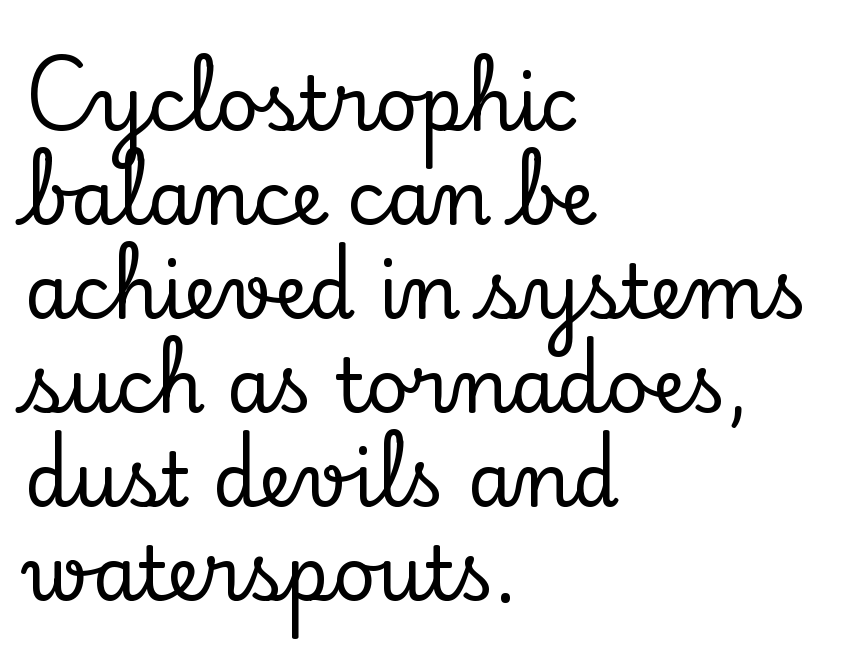
Q: Is the text italic (slanted)? A: No, it is upright.
Q: Is the typeface a serif or a sans-serif typeface? A: Serif.
Q: Is the text underlined? A: No.
Q: How is the paragraph aligned? A: Left-aligned.
Q: Is the spacing between letters normal or unusually wide? A: Normal.
Q: Is the spacing between lines tight, normal or loose? A: Normal.
Q: Width (condensed, normal, or wide)? A: Normal.
Q: Stroke contrast? A: Low.
Q: x-height? A: Small.
Q: Monospaced? A: No.
